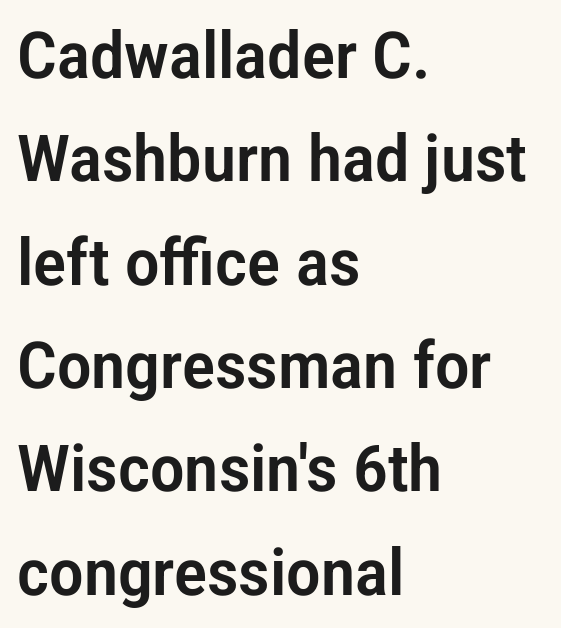
The image shows 65 px condensed sans-serif type, upright; set left-aligned, normal line spacing (1.59x), normal letter spacing, not underlined; low stroke contrast and a medium x-height.
